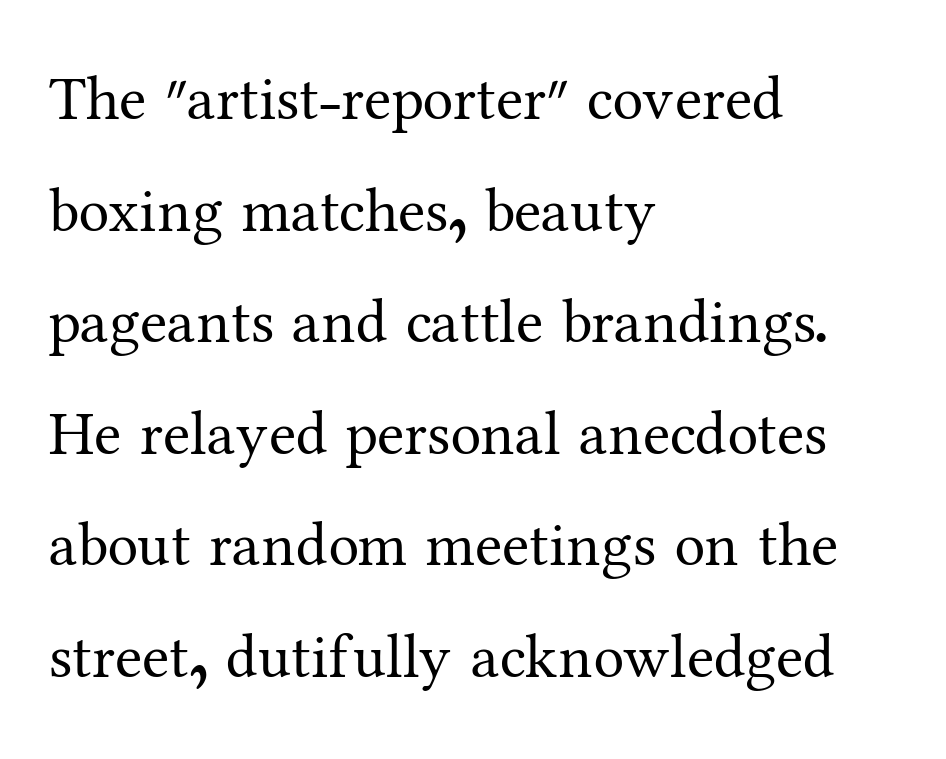
The image shows 62 px regular-weight serif type, upright; set left-aligned, line spacing 1.8x, normal letter spacing, not underlined; medium stroke contrast and a medium x-height.
